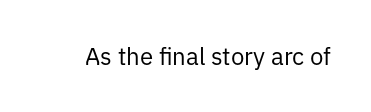
Only glyphs here, with clear space below each row. Notice how the stems are strictly vertical — no italics here. Between one letter and the next there's only the usual sliver of space. Is this a heavy cut? Hardly; it is regular or lighter.
